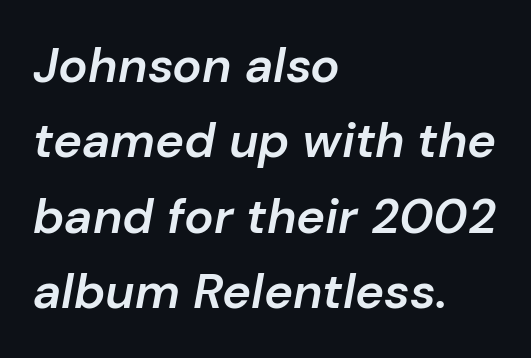
Q: Is the text bold? A: Semi-bold.
Q: Is the text italic (slanted)? A: Yes, it leans right by about 10 degrees.
Q: Is the text underlined? A: No.
Q: How is the paragraph aligned? A: Left-aligned.
Q: Is the spacing between letters normal or unusually wide? A: Normal.
Q: Is the spacing between lines tight, normal or loose? A: Normal.
Q: Width (condensed, normal, or wide)? A: Normal.
Q: Stroke contrast? A: Low.
Q: x-height? A: Medium.
Q: Monospaced? A: No.
